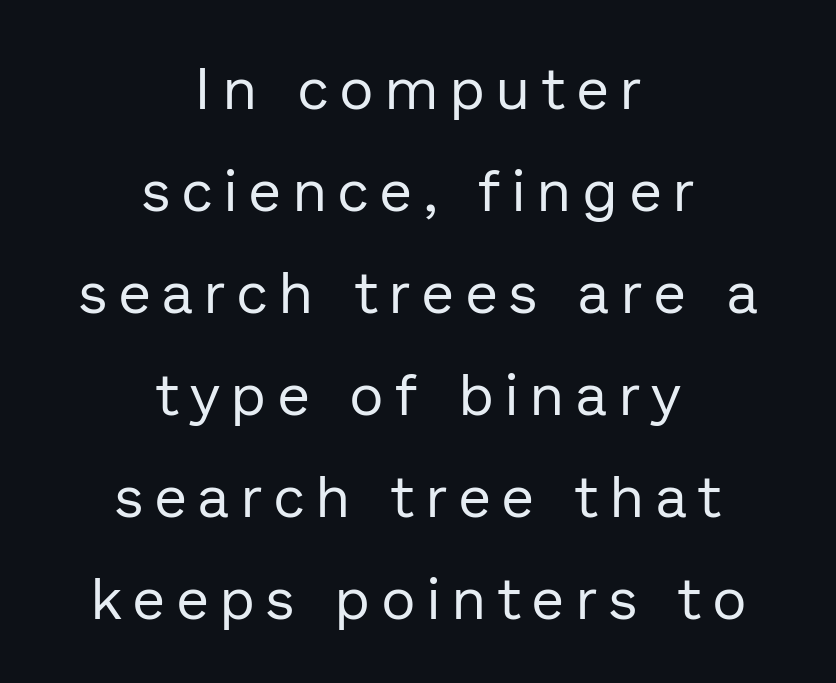
{"serif": "no", "italic": "no", "bold": "no", "weight": "regular", "width": "normal", "stroke_contrast": "low", "x_height": "medium", "monospaced": "no", "underline": "no", "align": "center", "line_spacing_ratio": 1.76, "letter_spacing": "wide", "letter_spacing_em": 0.21, "glyph_px": 58}
